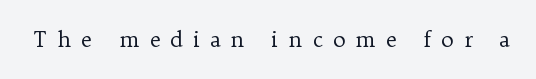
Q: Is the text bold? A: No.
Q: Is the text italic (slanted)? A: No, it is upright.
Q: Is the text underlined? A: No.
Q: Is the spacing between letters normal or unusually wide? A: Unusually wide.
